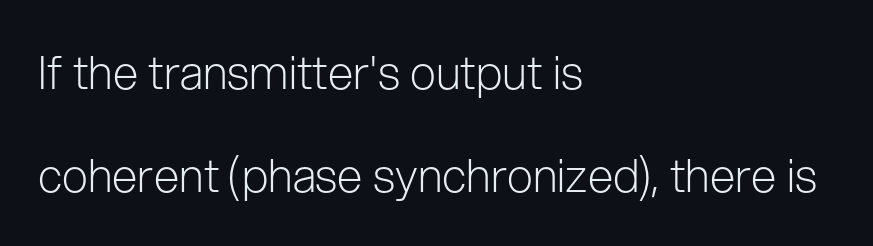
{"serif": "no", "italic": "no", "bold": "no", "weight": "light", "width": "normal", "stroke_contrast": "low", "x_height": "medium", "monospaced": "no", "underline": "no", "align": "left", "line_spacing": "loose", "line_spacing_ratio": 2.23, "letter_spacing": "normal", "letter_spacing_em": 0.0, "glyph_px": 46}
